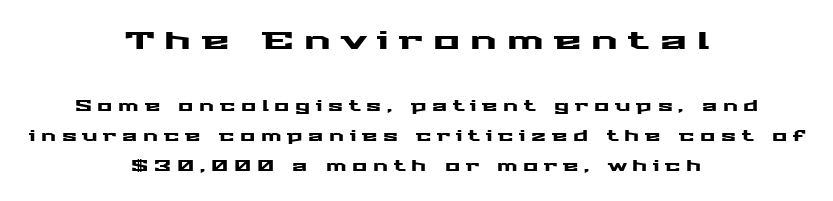
The image shows 25 px text type, upright; set centered, loose line spacing (2.13x), unusually wide letter spacing (+0.41 em), not underlined; the first (top) block is 1.79x larger.
